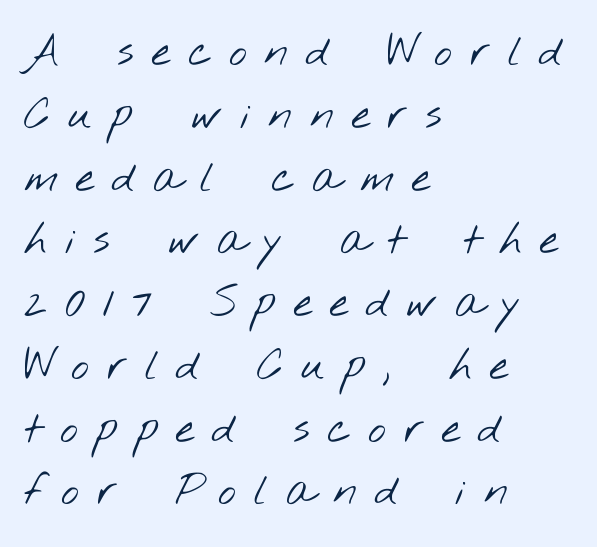
Q: Is the text bold? A: No.
Q: Is the typeface a serif or a sans-serif typeface? A: Sans-serif.
Q: Is the text underlined? A: No.
Q: How is the paragraph aligned? A: Left-aligned.
Q: Is the spacing between letters normal or unusually wide? A: Unusually wide.
Q: Is the spacing between lines tight, normal or loose? A: Normal.
Q: Width (condensed, normal, or wide)? A: Wide.
Q: Stroke contrast? A: Low.
Q: x-height? A: Small.
Q: Monospaced? A: No.
